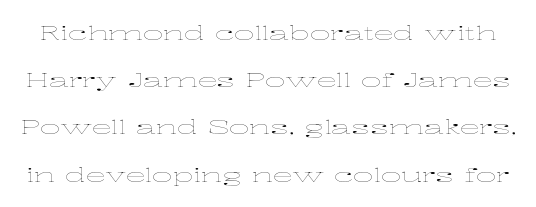
{"italic": "no", "bold": "no", "underline": "no", "line_spacing": "loose", "line_spacing_ratio": 2.36, "letter_spacing": "normal", "letter_spacing_em": 0.0, "glyph_px": 20}
